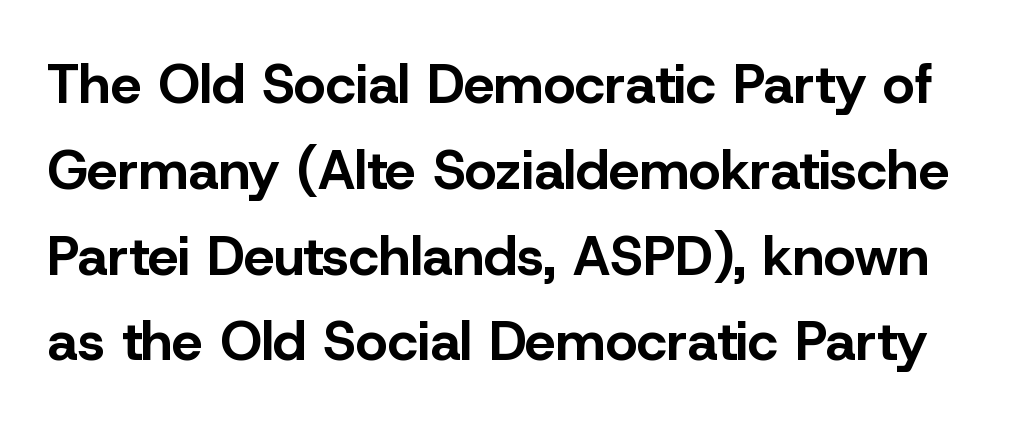
{"serif": "no", "italic": "no", "bold": "yes", "weight": "bold", "width": "normal", "stroke_contrast": "low", "x_height": "medium", "monospaced": "no", "underline": "no", "line_spacing": "normal", "line_spacing_ratio": 1.56, "letter_spacing": "normal", "letter_spacing_em": 0.0, "glyph_px": 55}
